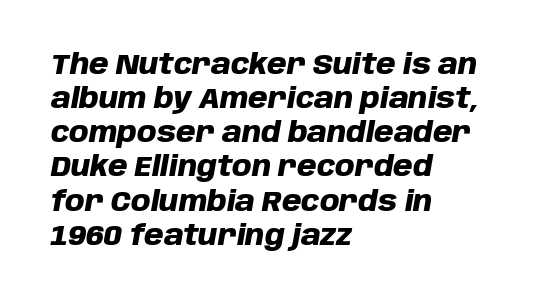
Alignment: flush left. Summary of weight: heavy, a full bold. The zone under the glyphs is completely vacant. If you drew a line through each stem, it would be angled. You could not count columns in this text — the font is proportionally spaced. What stands out about the letter spacing? Nothing — it is the standard amount.
